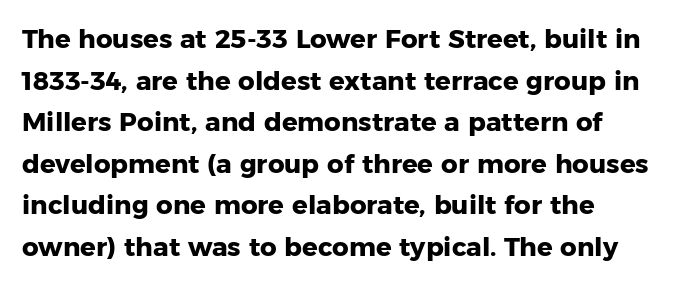
{"italic": "no", "bold": "yes", "underline": "no", "align": "left", "line_spacing": "normal", "line_spacing_ratio": 1.6, "letter_spacing": "normal", "letter_spacing_em": 0.0, "glyph_px": 26}
